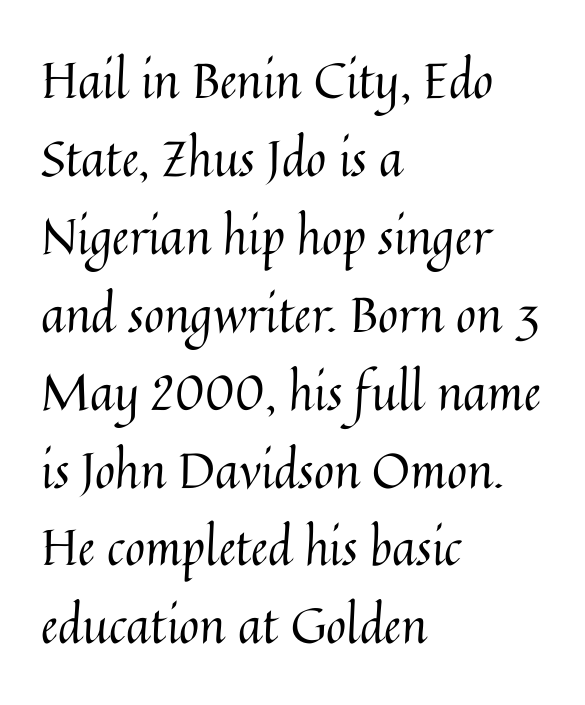
Compared with typical body copy, the letter spacing here is the same. The typesetting does not lean heavy: it is not bold. Which margin do the lines hug? The left one — the right edge is uneven.
